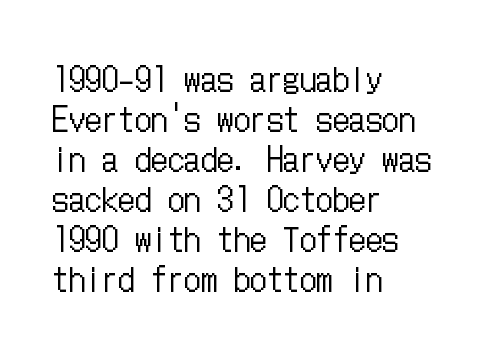
{"italic": "no", "bold": "no", "weight": "regular", "width": "condensed", "stroke_contrast": "low", "x_height": "medium", "underline": "no", "align": "left", "line_spacing_ratio": 1.21, "letter_spacing": "normal", "letter_spacing_em": 0.0, "glyph_px": 33}
